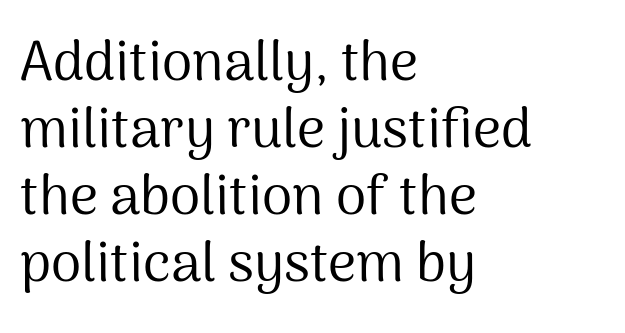
The image shows 55 px regular-weight sans-serif type, upright; set left-aligned, line spacing 1.22x, normal letter spacing, not underlined; medium stroke contrast and a medium x-height.
